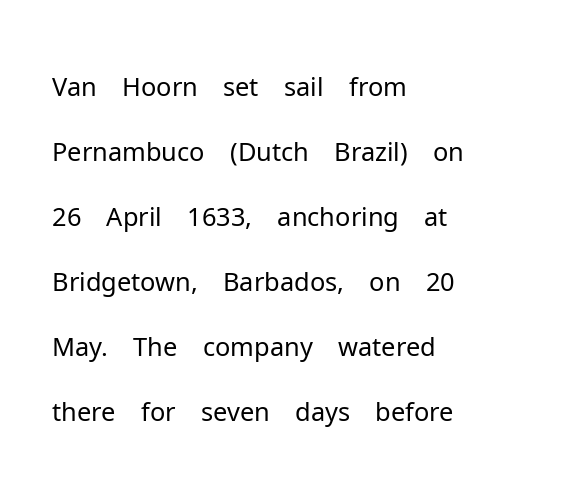
This rendering leaves character spacing at its baseline value. A typesetter would call this proportional, since set widths differ per character. Nobody drew a line under any word here. Vertical strokes here are truly vertical. Does the copy run flush right? No — it runs flush left.
